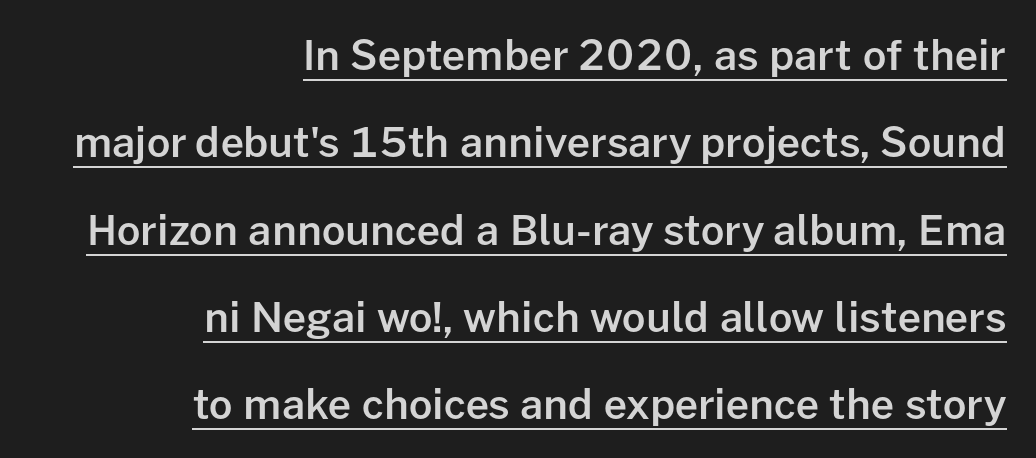
The image shows 41 px semibold sans-serif type, upright; set right-aligned, loose line spacing (2.13x), normal letter spacing, underlined; low stroke contrast and a medium x-height.
